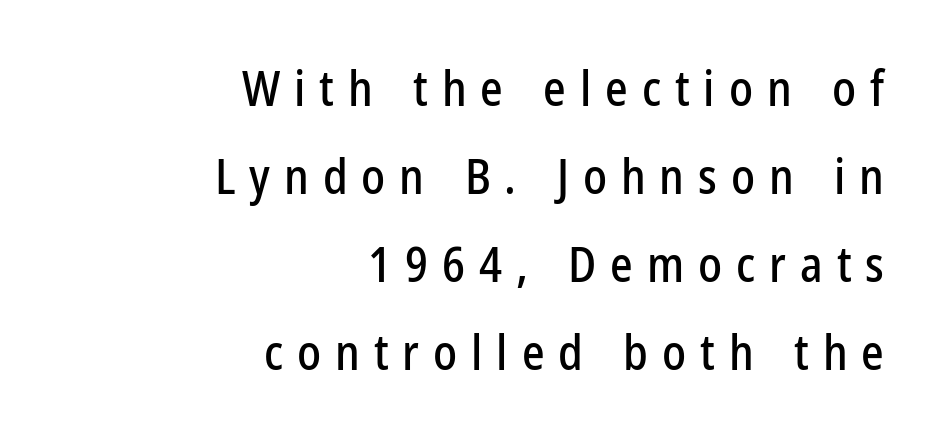
The image shows 48 px condensed sans-serif type, upright; set right-aligned, line spacing 1.83x, unusually wide letter spacing (+0.29 em), not underlined; low stroke contrast and a medium x-height.
